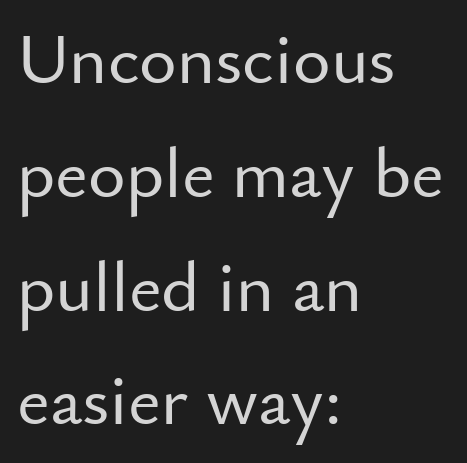
{"serif": "no", "italic": "no", "width": "normal", "stroke_contrast": "low", "x_height": "small", "monospaced": "no", "underline": "no", "align": "left", "line_spacing": "normal", "line_spacing_ratio": 1.58, "letter_spacing": "normal", "letter_spacing_em": 0.0, "glyph_px": 72}
